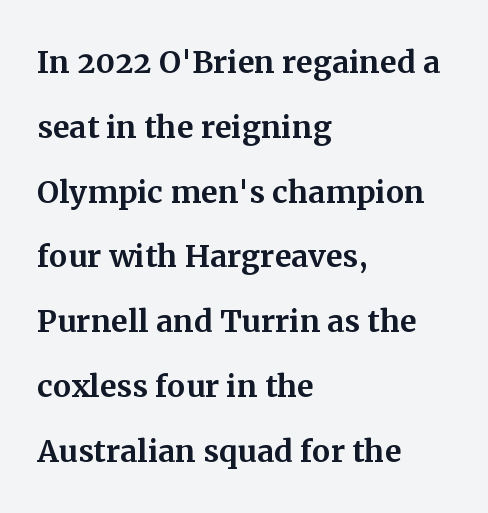
Beneath every word, the page is bare. Unlike italic type, these characters show no tilt at all. The rows are spaced the way most documents space them. Old-style or modern, the face here clearly has serifs. Each letter keeps its own natural width here, so spacing adapts to shape.
